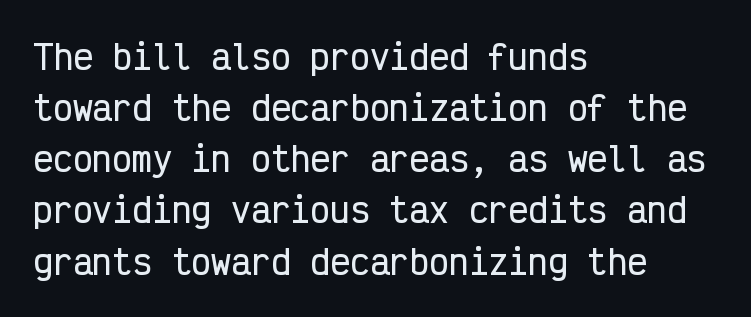
Q: Is the text italic (slanted)? A: No, it is upright.
Q: Is the typeface a serif or a sans-serif typeface? A: Sans-serif.
Q: Is the text underlined? A: No.
Q: How is the paragraph aligned? A: Left-aligned.
Q: Is the spacing between letters normal or unusually wide? A: Normal.
Q: Is the spacing between lines tight, normal or loose? A: Normal.
Q: Width (condensed, normal, or wide)? A: Condensed.
Q: Stroke contrast? A: Low.
Q: x-height? A: Medium.
Q: Monospaced? A: Yes.
